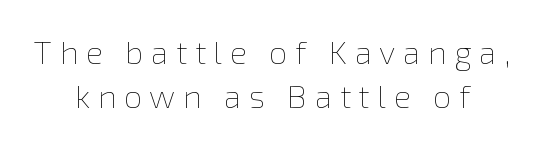
The space directly below the letters is spotless. Here the designer chose a conventional face with non-uniform glyph widths. Leading matches the norm, producing a regular column. Posture: upright roman.
